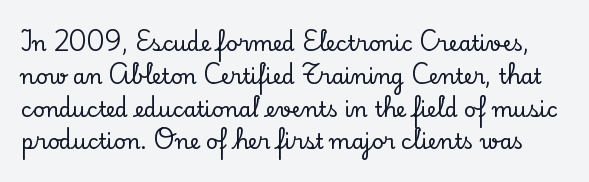
The lines sit at an ordinary, default distance from one another. Short note: letters normally spaced. Beneath every word, the page is bare. The type sits square on the baseline with zero lean.
